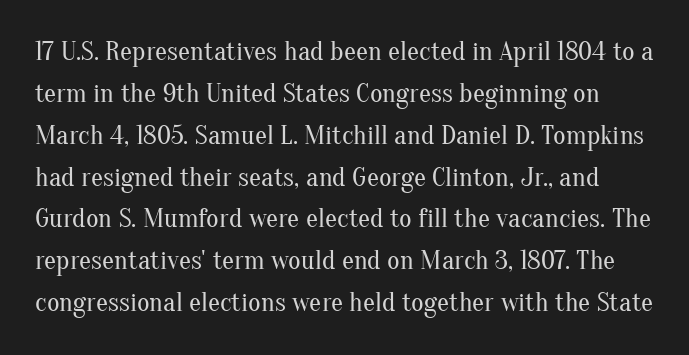
Q: Is the text bold? A: No.
Q: Is the text italic (slanted)? A: No, it is upright.
Q: Is the text underlined? A: No.
Q: Is the spacing between letters normal or unusually wide? A: Normal.
Q: Is the spacing between lines tight, normal or loose? A: Normal.
